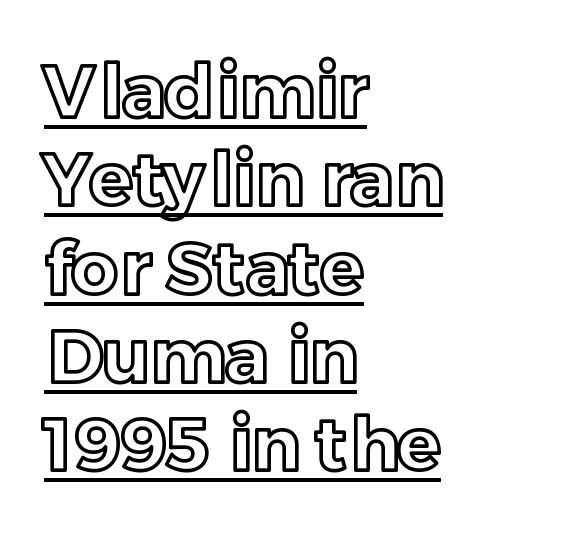
Q: Is the text italic (slanted)? A: No, it is upright.
Q: Is the text underlined? A: Yes.
Q: How is the paragraph aligned? A: Left-aligned.
Q: Is the spacing between letters normal or unusually wide? A: Normal.
Q: Width (condensed, normal, or wide)? A: Normal.
Q: x-height? A: Medium.
Q: Monospaced? A: No.
